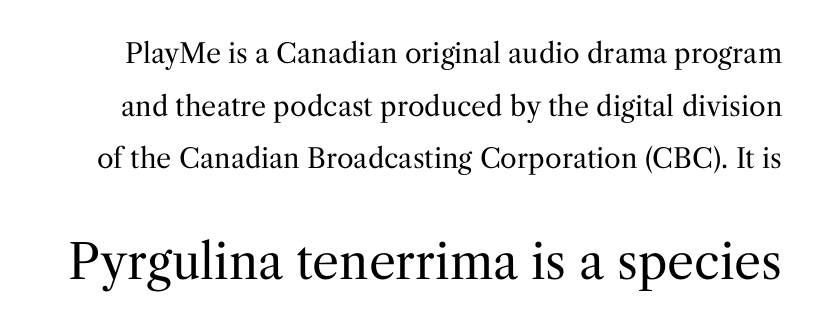
Q: Is the text bold? A: No.
Q: Is the text italic (slanted)? A: No, it is upright.
Q: Is the typeface a serif or a sans-serif typeface? A: Serif.
Q: Is the text underlined? A: No.
Q: Is the spacing between letters normal or unusually wide? A: Normal.
Q: Is the spacing between lines tight, normal or loose? A: Loose.
Q: Which block of text is set in a larger size, the first (top) or the second (bottom)? A: The second (bottom) one.
Q: Width (condensed, normal, or wide)? A: Normal.
Q: Stroke contrast? A: Medium.
Q: x-height? A: Medium.
Q: Monospaced? A: No.
